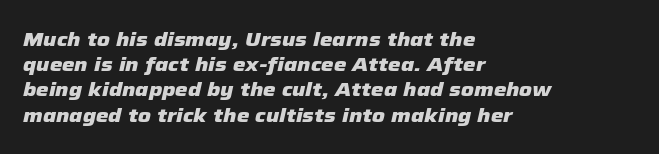
The image shows 20 px bold type, italic (leaning right); set left-aligned, normal line spacing (1.26x), normal letter spacing, not underlined.
